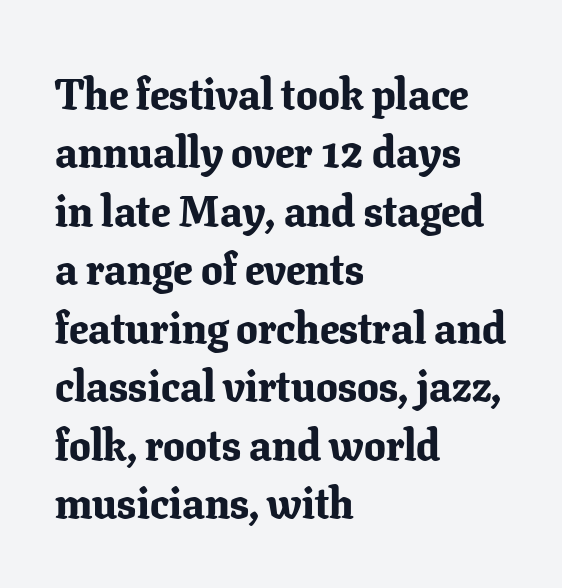
{"serif": "yes", "italic": "no", "bold": "yes", "weight": "bold", "width": "normal", "stroke_contrast": "low", "x_height": "medium", "monospaced": "no", "underline": "no", "align": "left", "line_spacing": "normal", "line_spacing_ratio": 1.36, "letter_spacing": "normal", "letter_spacing_em": 0.0, "glyph_px": 43}
